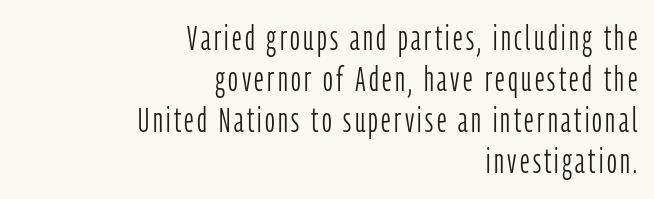
Q: Is the text bold? A: No.
Q: Is the text italic (slanted)? A: No, it is upright.
Q: Is the typeface a serif or a sans-serif typeface? A: Sans-serif.
Q: Is the text underlined? A: No.
Q: How is the paragraph aligned? A: Right-aligned.
Q: Width (condensed, normal, or wide)? A: Condensed.
Q: Stroke contrast? A: Low.
Q: x-height? A: Medium.
Q: Monospaced? A: No.
